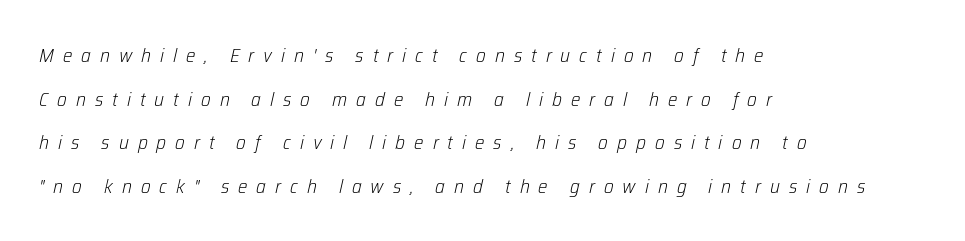
The compositor pushed each line to the left boundary. This rendering features lettering with no underline. The type is letterspaced generously, with wide tracking. The typography opts for an oblique posture over an upright one.
